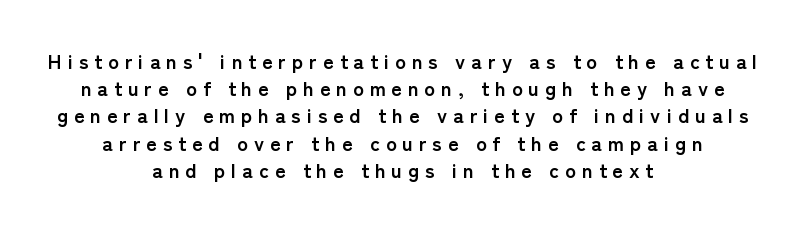
The typography opts for an upright posture over an oblique one. The designer left line spacing at the default. One-word summary of the alignment: center. Descender tails drop into unmarked territory. Heft: maximum for text — a bold.
